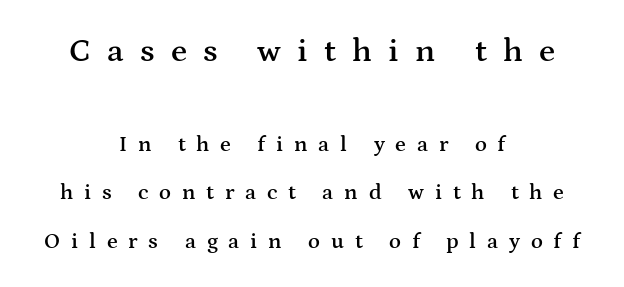
Q: Is the text bold? A: Semi-bold.
Q: Is the text italic (slanted)? A: No, it is upright.
Q: Is the typeface a serif or a sans-serif typeface? A: Serif.
Q: Is the text underlined? A: No.
Q: How is the paragraph aligned? A: Centered.
Q: Is the spacing between letters normal or unusually wide? A: Unusually wide.
Q: Is the spacing between lines tight, normal or loose? A: Loose.
Q: Which block of text is set in a larger size, the first (top) or the second (bottom)? A: The first (top) one.
Q: Width (condensed, normal, or wide)? A: Wide.
Q: Stroke contrast? A: Medium.
Q: x-height? A: Medium.
Q: Monospaced? A: No.
